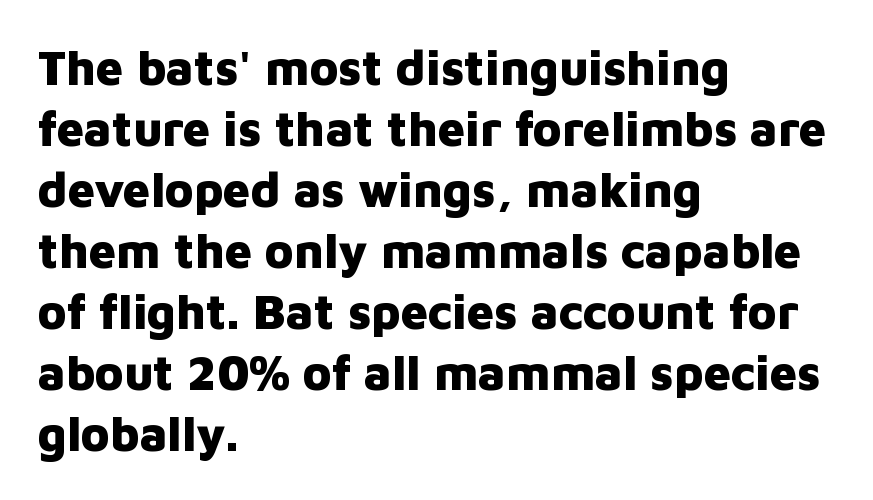
The image shows 48 px heavy sans-serif type, upright; set left-aligned, normal line spacing (1.27x), normal letter spacing, not underlined; low stroke contrast and a medium x-height.
